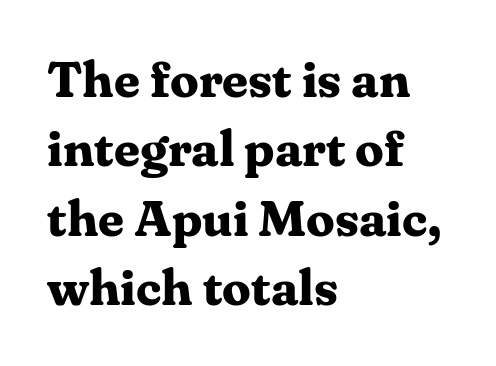
{"serif": "yes", "italic": "no", "bold": "yes", "weight": "bold", "width": "normal", "stroke_contrast": "medium", "x_height": "medium", "monospaced": "no", "underline": "no", "align": "left", "line_spacing": "normal", "line_spacing_ratio": 1.36, "letter_spacing": "normal", "letter_spacing_em": 0.0, "glyph_px": 51}
